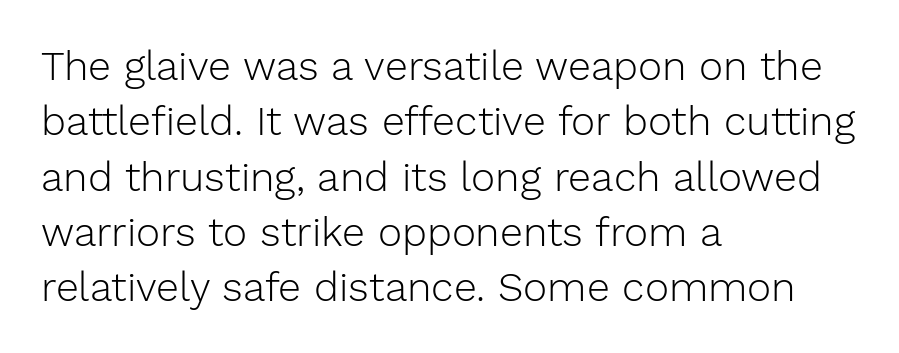
Q: Is the text bold? A: No.
Q: Is the text italic (slanted)? A: No, it is upright.
Q: Is the typeface a serif or a sans-serif typeface? A: Sans-serif.
Q: Is the text underlined? A: No.
Q: How is the paragraph aligned? A: Left-aligned.
Q: Is the spacing between letters normal or unusually wide? A: Normal.
Q: Is the spacing between lines tight, normal or loose? A: Normal.
Q: Width (condensed, normal, or wide)? A: Normal.
Q: Stroke contrast? A: Low.
Q: x-height? A: Medium.
Q: Monospaced? A: No.
